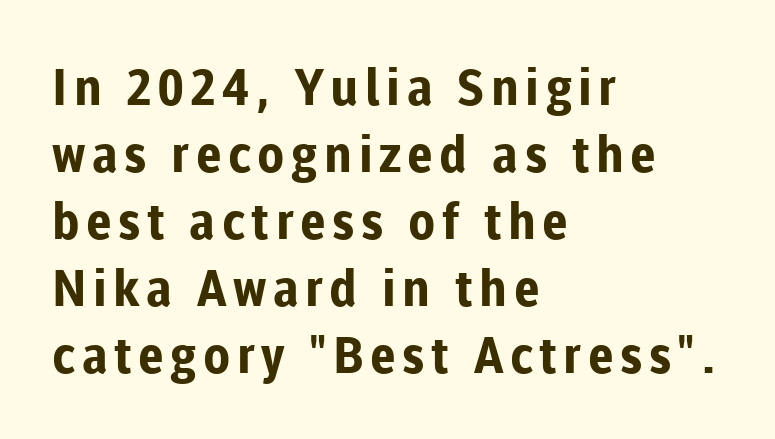
The image shows 50 px bold sans-serif type, upright; set left-aligned, normal line spacing (1.34x), not underlined; low stroke contrast and a medium x-height.
